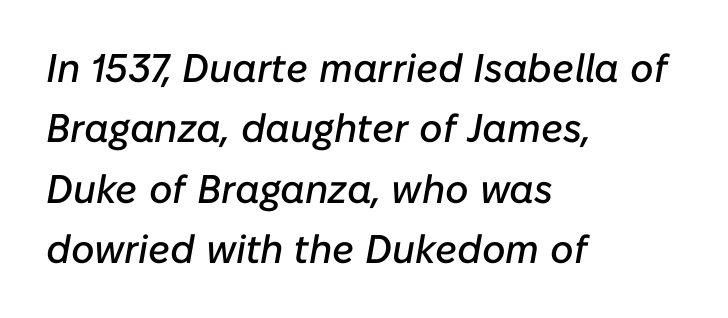
The image shows 40 px text type, italic (leaning right); set left-aligned, normal line spacing (1.51x), normal letter spacing, not underlined; low stroke contrast and a medium x-height.
